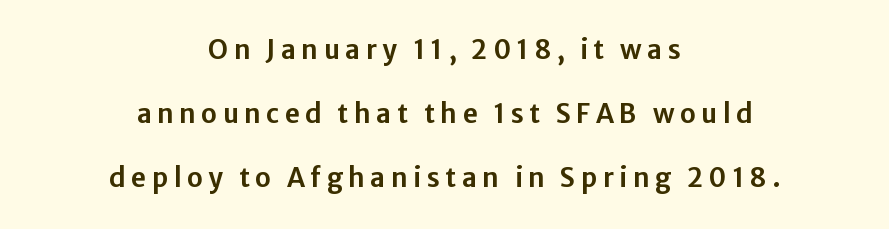
{"italic": "no", "underline": "no", "align": "center", "line_spacing": "loose", "line_spacing_ratio": 2.47, "letter_spacing": "wide", "letter_spacing_em": 0.21, "glyph_px": 26}
